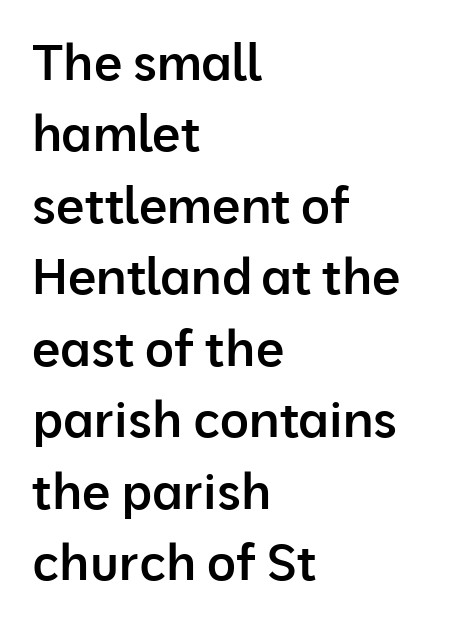
{"serif": "no", "italic": "no", "bold": "semi", "weight": "semibold", "width": "normal", "stroke_contrast": "low", "x_height": "medium", "monospaced": "no", "underline": "no", "align": "left", "line_spacing": "normal", "line_spacing_ratio": 1.43, "letter_spacing": "normal", "letter_spacing_em": 0.0, "glyph_px": 50}
